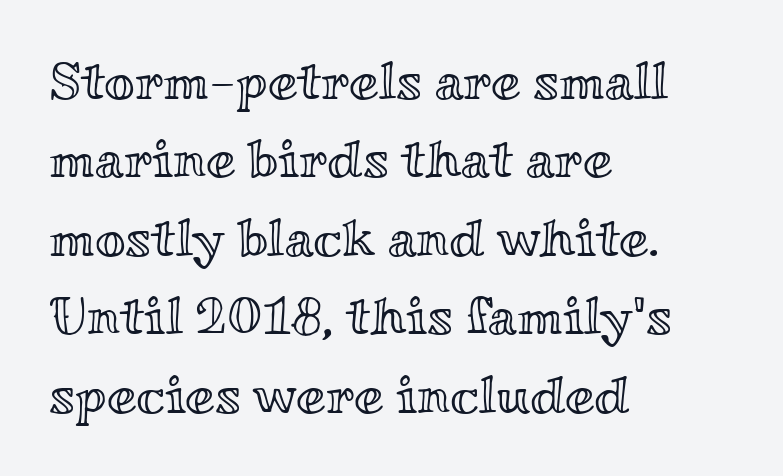
{"italic": "no", "width": "wide", "x_height": "small", "monospaced": "no", "underline": "no", "align": "left", "line_spacing": "normal", "line_spacing_ratio": 1.48, "letter_spacing": "normal", "letter_spacing_em": 0.0, "glyph_px": 53}
